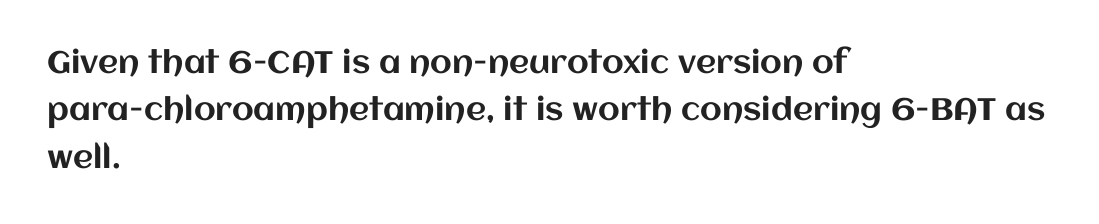
The space beneath each line is pristine and unruled. Where is the straight margin? On the left. The passage shown is typed in a proportional face where columns would drift. Vertically, the passage feels balanced, rows spaced as you'd expect. A typesetter would call this zero additional tracking.
